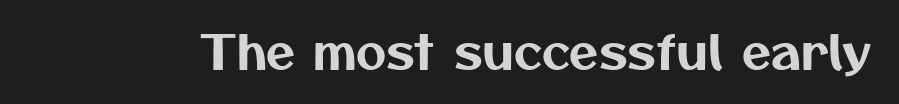
The image shows 47 px sans-serif type; set normal letter spacing, not underlined; medium stroke contrast and a medium x-height.
